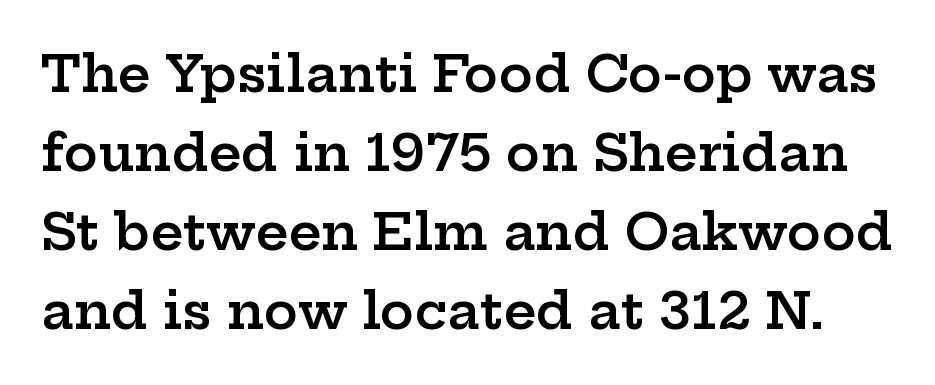
The letters are semibold — heavier than regular but short of a full bold. Descender tails drop into unmarked territory. The letters advance in unequal steps, a hallmark of proportional type. The letters sit at their default tracking, neither squeezed nor spread. If you measured baseline to baseline, you'd find a middling distance.
